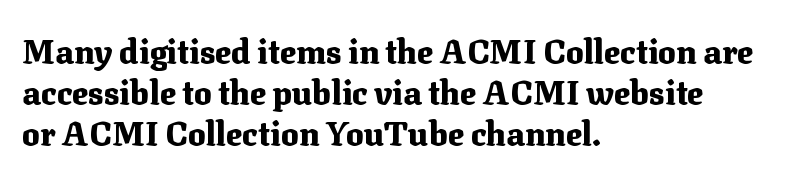
{"serif": "yes", "italic": "no", "bold": "yes", "weight": "heavy", "width": "normal", "stroke_contrast": "medium", "x_height": "medium", "monospaced": "no", "underline": "no", "align": "left", "line_spacing_ratio": 1.24, "letter_spacing": "normal", "letter_spacing_em": 0.0, "glyph_px": 33}
